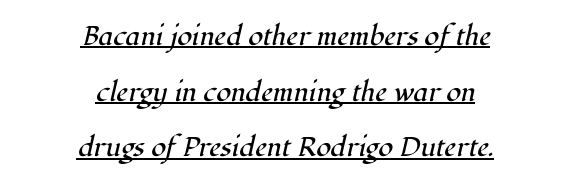
{"italic": "yes", "lean": "right", "slant_degrees": 12, "bold": "no", "underline": "yes", "align": "center", "line_spacing": "loose", "line_spacing_ratio": 2.06, "letter_spacing": "normal", "letter_spacing_em": 0.0, "glyph_px": 27}
